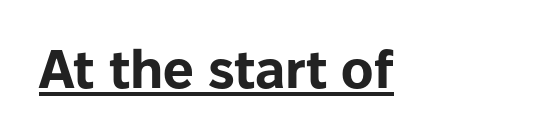
{"serif": "no", "italic": "no", "bold": "yes", "weight": "bold", "width": "normal", "stroke_contrast": "low", "x_height": "medium", "monospaced": "no", "underline": "yes", "letter_spacing": "normal", "letter_spacing_em": 0.0, "glyph_px": 54}
